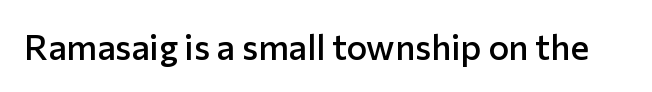
The image shows 35 px semibold sans-serif type, upright; set normal letter spacing, not underlined; low stroke contrast and a medium x-height.
